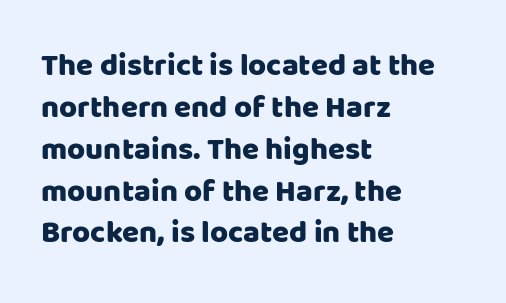
The image shows 31 px sans-serif type, upright; set left-aligned, normal line spacing (1.35x), normal letter spacing, not underlined; low stroke contrast and a large x-height.
